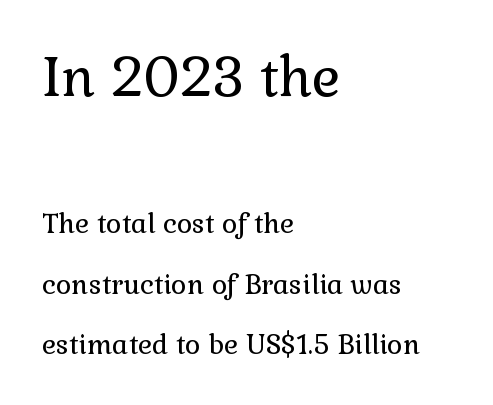
The paragraph has a hard left edge and a soft right edge. Nobody touched the tracking dial on this one. The text was rendered using a seriffed face with decorative stroke endings. If you drew a line through each stem, it would be perfectly vertical.
